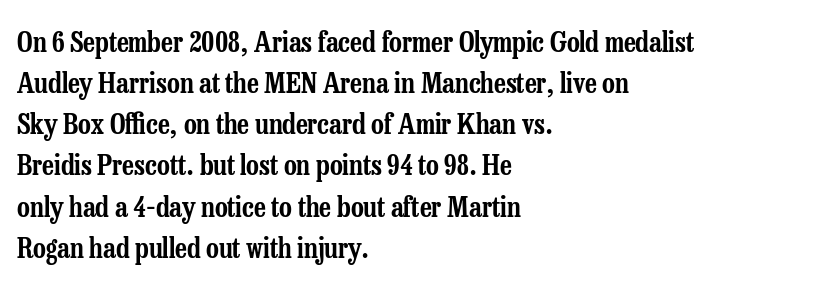
{"serif": "yes", "italic": "no", "width": "condensed", "stroke_contrast": "low", "x_height": "medium", "monospaced": "no", "underline": "no", "align": "left", "line_spacing": "normal", "line_spacing_ratio": 1.47, "letter_spacing": "normal", "letter_spacing_em": 0.0, "glyph_px": 28}
